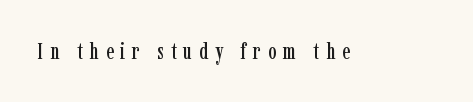
Q: Is the text italic (slanted)? A: No, it is upright.
Q: Is the text underlined? A: No.
Q: Is the spacing between letters normal or unusually wide? A: Unusually wide.
